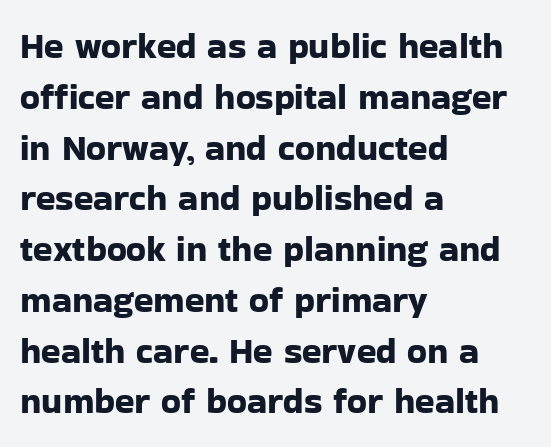
These lines sit exactly where default settings would place them. A typesetter would call this zero additional tracking. The glyphs are unaccompanied by any horizontal stroke below them. You could not count columns in this text — the font is proportionally spaced. Classification — sans serif. Every character sits straight up, as roman type does.
